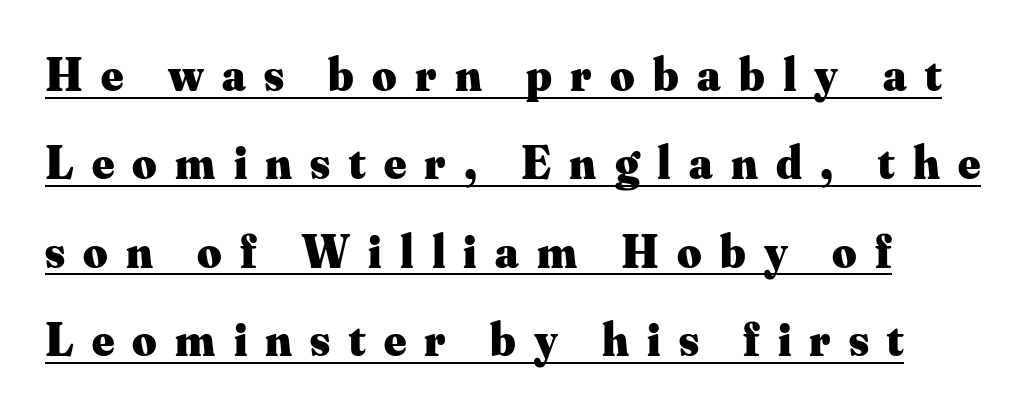
The image shows 47 px heavy serif type, upright; set line spacing 1.88x, unusually wide letter spacing (+0.39 em), underlined; medium stroke contrast and a small x-height.
